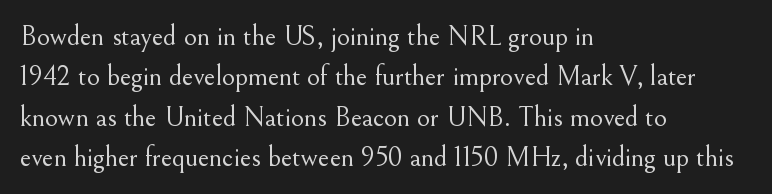
Every row of glyphs begins at an identical x-position on the left. The passage shown has conventional tracking throughout. Note the varied advance widths — an 'i' is clearly narrower than an 'm'. Ink coverage per letter is moderate at most.
